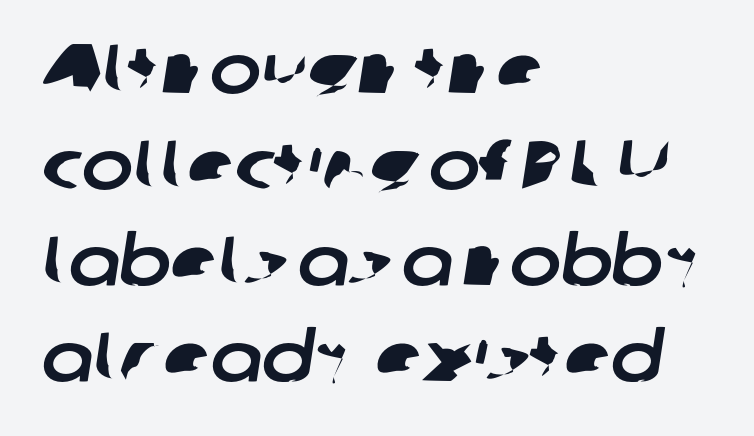
Q: Is the typeface a serif or a sans-serif typeface? A: Sans-serif.
Q: Is the text underlined? A: No.
Q: How is the paragraph aligned? A: Left-aligned.
Q: Is the spacing between letters normal or unusually wide? A: Normal.
Q: Is the spacing between lines tight, normal or loose? A: Normal.
Q: Width (condensed, normal, or wide)? A: Normal.
Q: Stroke contrast? A: Low.
Q: x-height? A: Medium.
Q: Monospaced? A: No.
